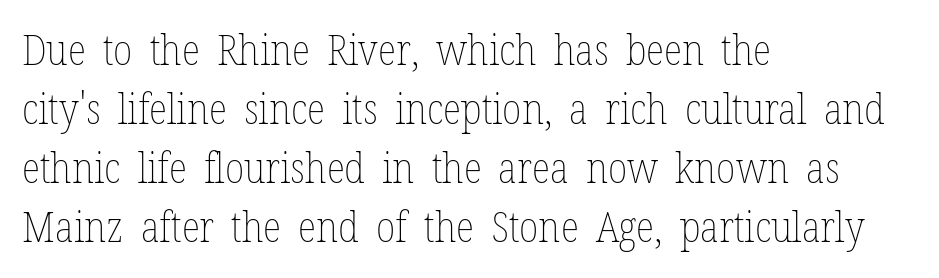
{"italic": "no", "bold": "no", "weight": "thin", "width": "condensed", "stroke_contrast": "low", "x_height": "medium", "monospaced": "no", "underline": "no", "align": "left", "line_spacing": "normal", "line_spacing_ratio": 1.37, "letter_spacing": "normal", "letter_spacing_em": 0.0, "glyph_px": 43}
